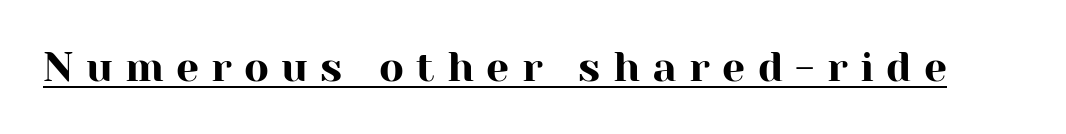
Q: Is the text italic (slanted)? A: No, it is upright.
Q: Is the typeface a serif or a sans-serif typeface? A: Serif.
Q: Is the text underlined? A: Yes.
Q: Is the spacing between letters normal or unusually wide? A: Unusually wide.
Q: Width (condensed, normal, or wide)? A: Normal.
Q: Stroke contrast? A: High.
Q: x-height? A: Medium.
Q: Monospaced? A: No.
